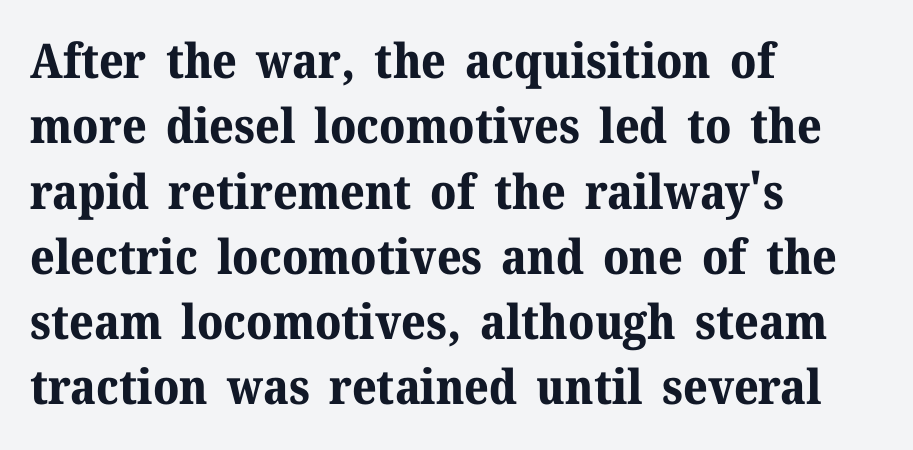
This sample keeps an unexceptional amount of space between lines. Classification — serif. The axis of the letterforms is exactly vertical. All the whitespace from short lines collects on the right. Here the glyphs are tracked normally, forming tight word shapes.
